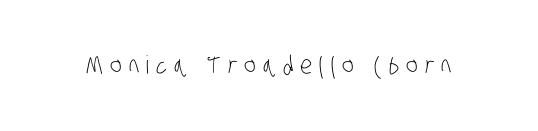
Q: Is the text bold? A: No.
Q: Is the text underlined? A: No.
Q: Is the spacing between letters normal or unusually wide? A: Unusually wide.
